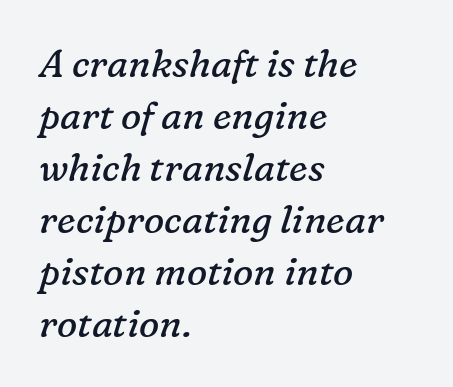
Q: Is the text bold? A: No.
Q: Is the text italic (slanted)? A: Yes, it leans right by about 16 degrees.
Q: Is the typeface a serif or a sans-serif typeface? A: Serif.
Q: Is the text underlined? A: No.
Q: How is the paragraph aligned? A: Left-aligned.
Q: Is the spacing between letters normal or unusually wide? A: Normal.
Q: Is the spacing between lines tight, normal or loose? A: Normal.
Q: Width (condensed, normal, or wide)? A: Normal.
Q: Stroke contrast? A: Low.
Q: x-height? A: Medium.
Q: Monospaced? A: No.
